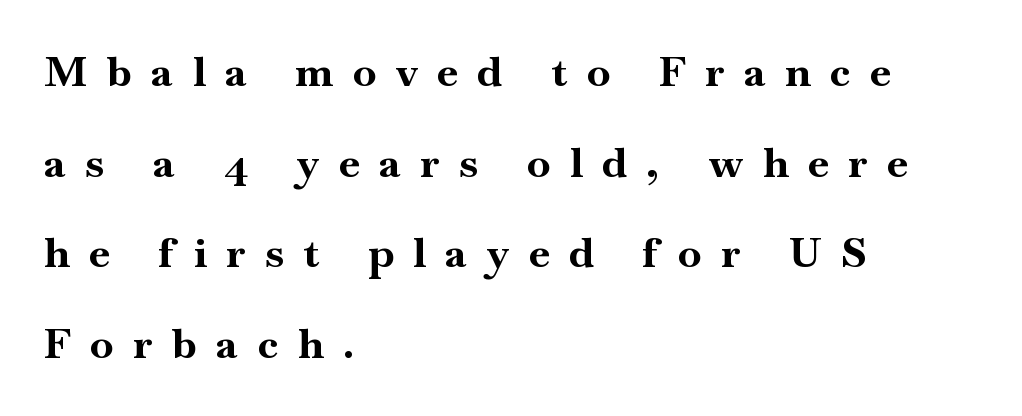
Q: Is the text bold? A: Yes.
Q: Is the text italic (slanted)? A: No, it is upright.
Q: Is the typeface a serif or a sans-serif typeface? A: Serif.
Q: Is the text underlined? A: No.
Q: How is the paragraph aligned? A: Left-aligned.
Q: Is the spacing between letters normal or unusually wide? A: Unusually wide.
Q: Is the spacing between lines tight, normal or loose? A: Loose.
Q: Width (condensed, normal, or wide)? A: Normal.
Q: Stroke contrast? A: High.
Q: x-height? A: Small.
Q: Monospaced? A: No.
